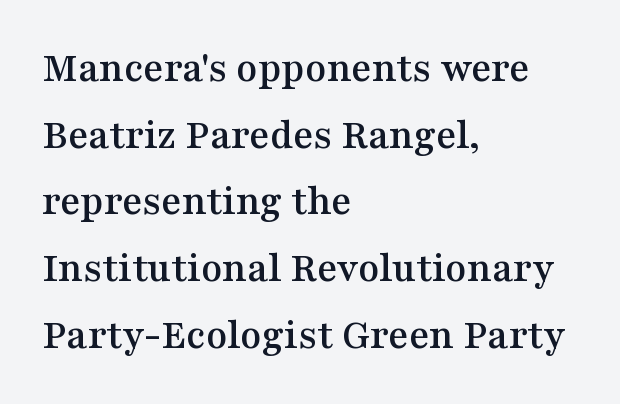
The rag falls on the right side of this text block. Leading: standard. Default kerning and tracking; the words read as compact shapes. The letters advance in unequal steps, a hallmark of proportional type. Glance below the letters and you will spot only blank space. To sum up the face: it has serifs.
